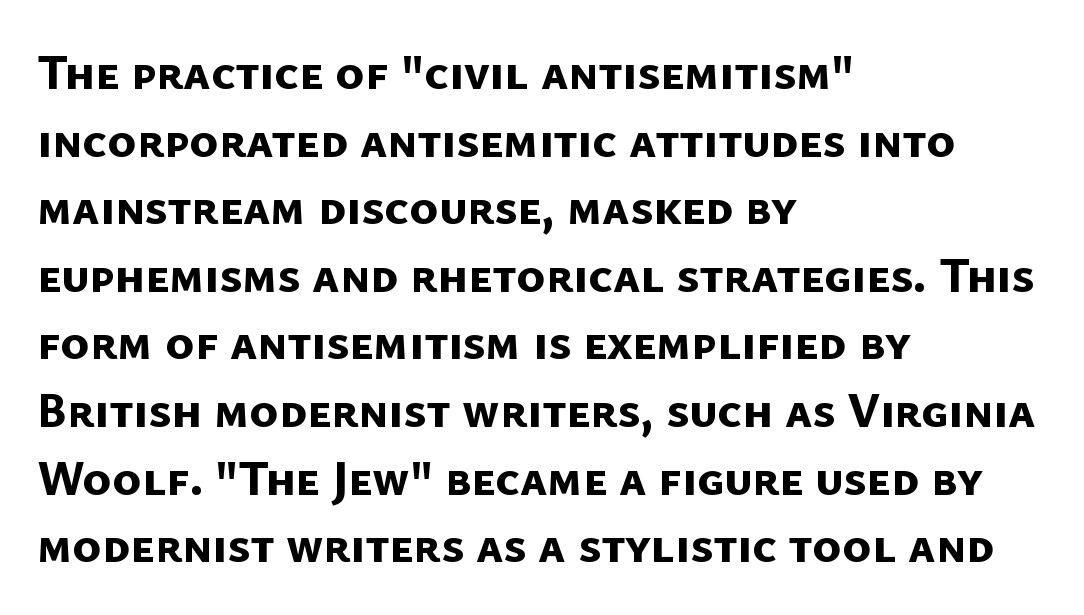
This rendering employs a face without finishing strokes, i.e., a sans-serif. The words here are not underlined. What's the leading like? Ordinary, nothing unusual. Spacing between characters is what you'd get straight out of the box. Varying glyph widths throughout — classic text-font behaviour.
